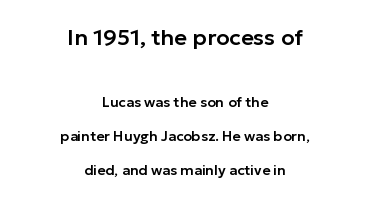
Q: Is the text italic (slanted)? A: No, it is upright.
Q: Is the text underlined? A: No.
Q: How is the paragraph aligned? A: Centered.
Q: Is the spacing between letters normal or unusually wide? A: Normal.
Q: Is the spacing between lines tight, normal or loose? A: Loose.
Q: Which block of text is set in a larger size, the first (top) or the second (bottom)? A: The first (top) one.
